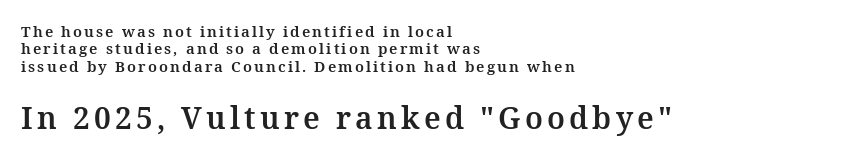
Serifs: yes, visible at the terminals of the letterforms. A student would notice the bottom passage is typeset larger than what precedes it. The specimen reads as upright at a glance. The lines are quadded left.
